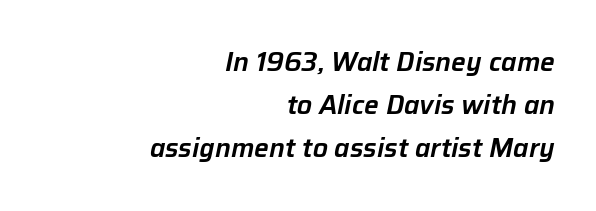
The image shows 26 px text type, italic (leaning right); set right-aligned, normal line spacing (1.66x), normal letter spacing, not underlined.
